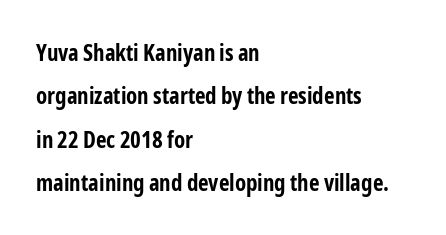
The image shows 23 px bold type, upright; set left-aligned, line spacing 1.89x, normal letter spacing, not underlined.
